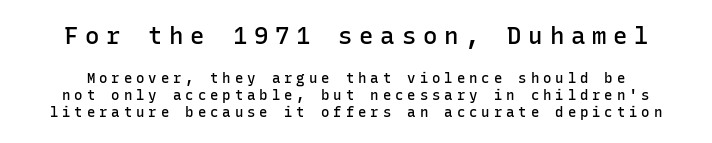
{"italic": "no", "bold": "semi", "underline": "no", "line_spacing_ratio": 1.21, "letter_spacing": "wide", "letter_spacing_em": 0.28, "larger_block": "first", "size_ratio": 1.71, "glyph_px": 24}
